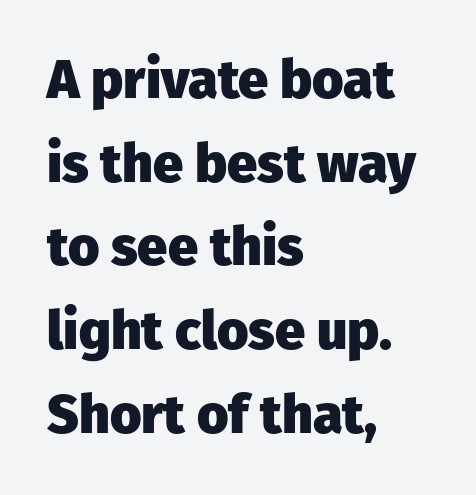
Q: Is the text bold? A: Yes.
Q: Is the text italic (slanted)? A: No, it is upright.
Q: Is the typeface a serif or a sans-serif typeface? A: Sans-serif.
Q: Is the text underlined? A: No.
Q: How is the paragraph aligned? A: Left-aligned.
Q: Is the spacing between letters normal or unusually wide? A: Normal.
Q: Is the spacing between lines tight, normal or loose? A: Normal.
Q: Width (condensed, normal, or wide)? A: Normal.
Q: Stroke contrast? A: Low.
Q: x-height? A: Medium.
Q: Monospaced? A: No.
